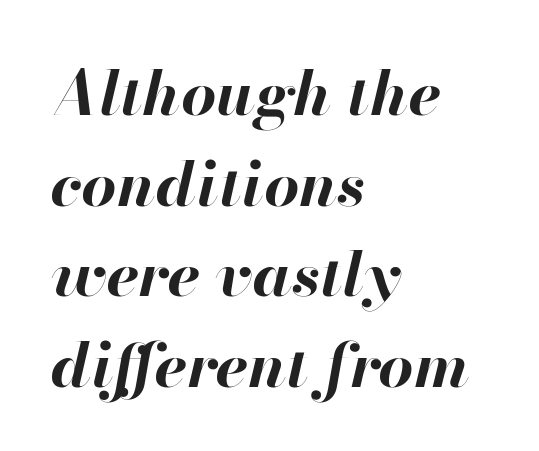
Q: Is the text bold? A: Yes.
Q: Is the text italic (slanted)? A: Yes, it leans right by about 13 degrees.
Q: Is the text underlined? A: No.
Q: How is the paragraph aligned? A: Left-aligned.
Q: Is the spacing between letters normal or unusually wide? A: Normal.
Q: Is the spacing between lines tight, normal or loose? A: Normal.
Q: Width (condensed, normal, or wide)? A: Normal.
Q: Stroke contrast? A: High.
Q: x-height? A: Small.
Q: Monospaced? A: No.
